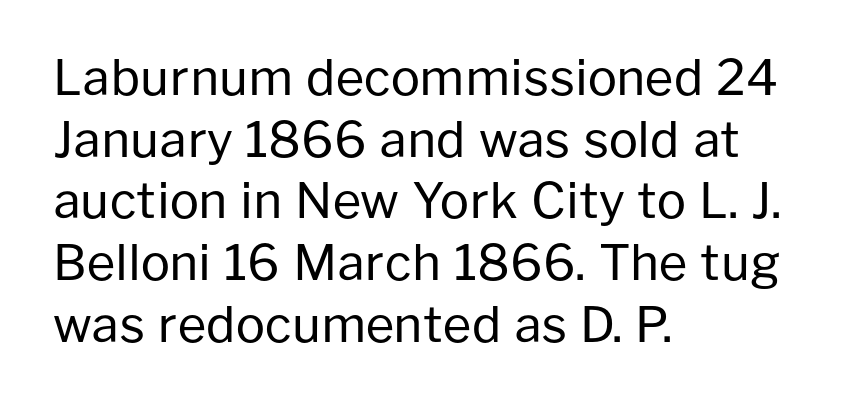
{"serif": "no", "italic": "no", "bold": "no", "weight": "regular", "width": "normal", "stroke_contrast": "low", "x_height": "medium", "monospaced": "no", "underline": "no", "align": "left", "line_spacing": "normal", "line_spacing_ratio": 1.26, "letter_spacing": "normal", "letter_spacing_em": 0.0, "glyph_px": 49}
